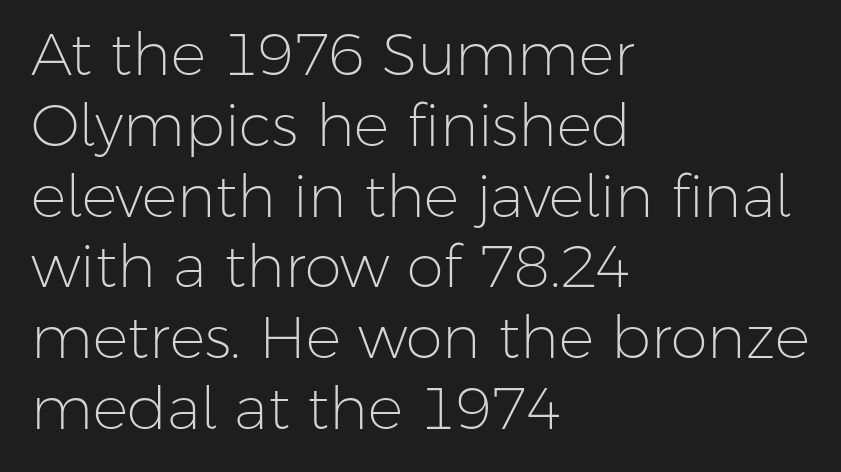
{"serif": "no", "italic": "no", "bold": "no", "weight": "light", "width": "normal", "stroke_contrast": "low", "x_height": "medium", "monospaced": "no", "underline": "no", "align": "left", "line_spacing_ratio": 1.2, "letter_spacing": "normal", "letter_spacing_em": 0.0, "glyph_px": 59}
